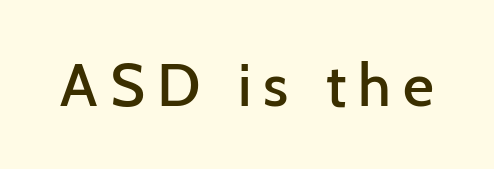
{"serif": "no", "italic": "no", "bold": "semi", "weight": "semibold", "width": "normal", "stroke_contrast": "low", "x_height": "medium", "monospaced": "no", "underline": "no", "letter_spacing": "wide", "letter_spacing_em": 0.2, "glyph_px": 60}
